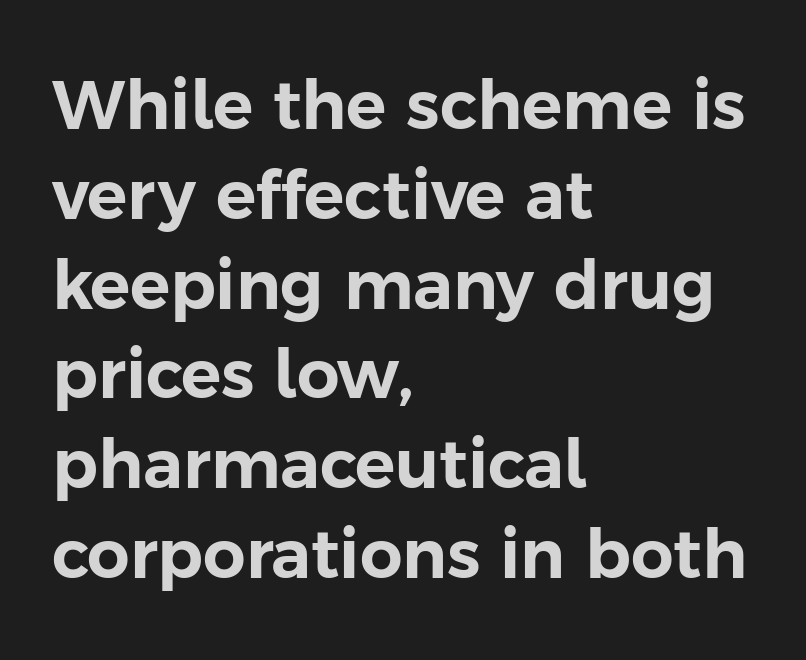
The line-height multiplier appears to be the usual default. Tracking here is standard; glyphs follow each other at the usual distance. The face used here is a sans, in the tradition of grotesques and geometrics. The paragraph shown leans on its left margin. The lettering holds an erect, upright posture throughout.
